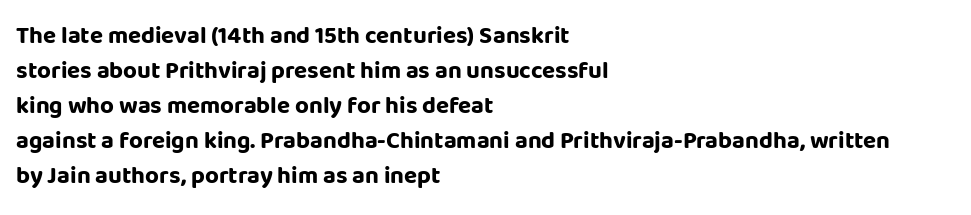
The image shows 24 px bold type, upright; set left-aligned, normal line spacing (1.46x), normal letter spacing, not underlined.
